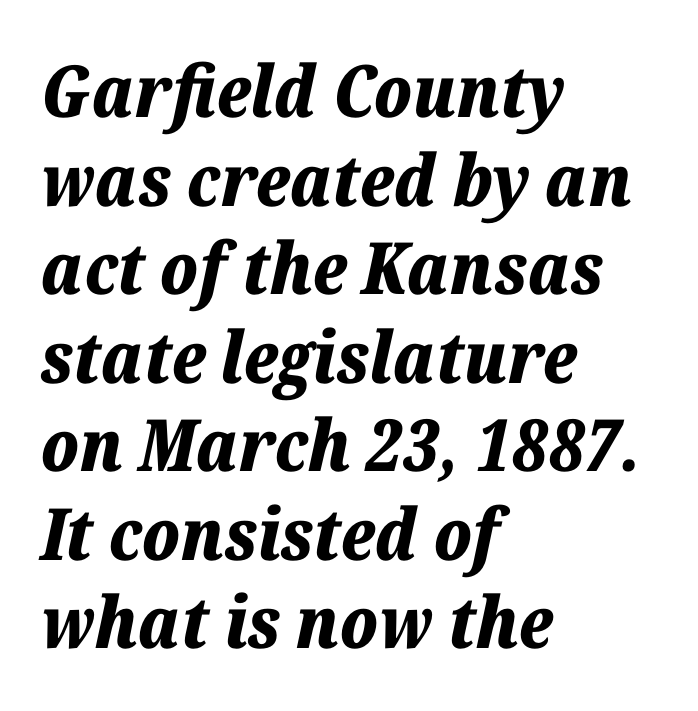
{"italic": "yes", "lean": "right", "slant_degrees": 12, "bold": "yes", "weight": "bold", "width": "normal", "stroke_contrast": "low", "x_height": "medium", "monospaced": "no", "underline": "no", "align": "left", "line_spacing_ratio": 1.23, "letter_spacing": "normal", "letter_spacing_em": 0.0, "glyph_px": 72}
